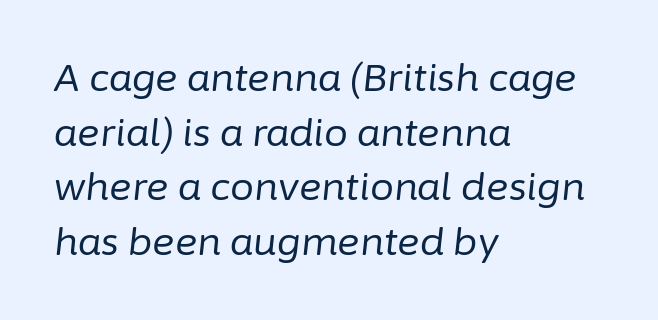
No chunkiness to these letters — they're not bold. Decoration check: the copy has no underline. Is the letter spacing exaggerated? No — it looks like the ordinary default. You could not count columns in this text — the font is proportionally spaced. Alignment: flush left. Rows of type keep a routine distance in the vertical direction.
